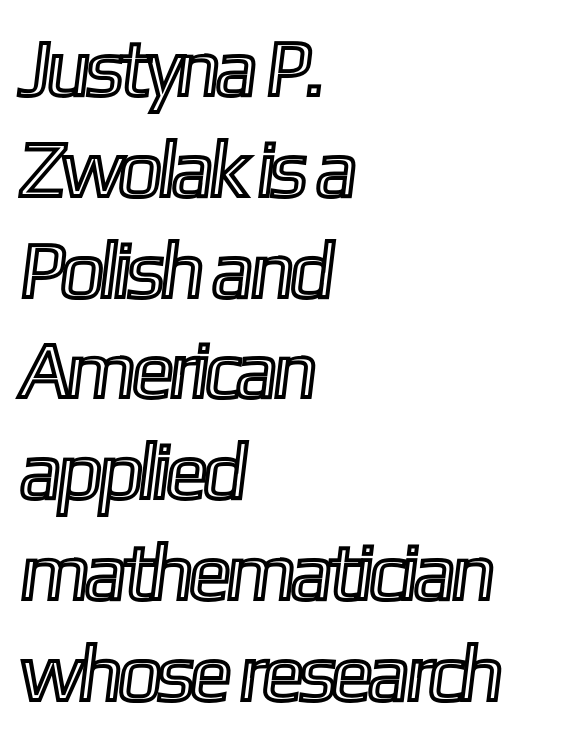
Q: Is the text underlined? A: No.
Q: How is the paragraph aligned? A: Left-aligned.
Q: Is the spacing between letters normal or unusually wide? A: Normal.
Q: Is the spacing between lines tight, normal or loose? A: Normal.
Q: Width (condensed, normal, or wide)? A: Condensed.
Q: x-height? A: Medium.
Q: Monospaced? A: No.
